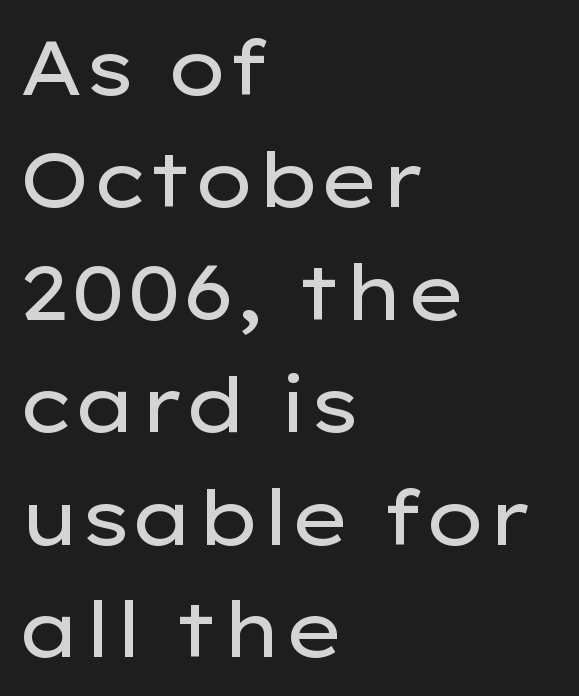
Leading: standard. Here the designer chose a conventional face with non-uniform glyph widths. To sum up the face: it is a sans, with no serifs. This rendering uses left alignment, leaving the right contour irregular.
